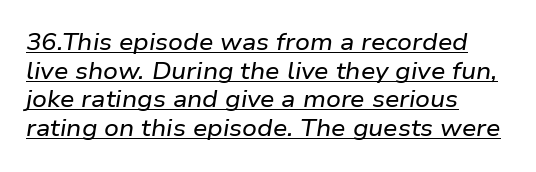
{"italic": "yes", "lean": "right", "slant_degrees": 9, "underline": "yes", "align": "left", "line_spacing": "normal", "line_spacing_ratio": 1.25, "letter_spacing": "normal", "letter_spacing_em": 0.0, "glyph_px": 23}
